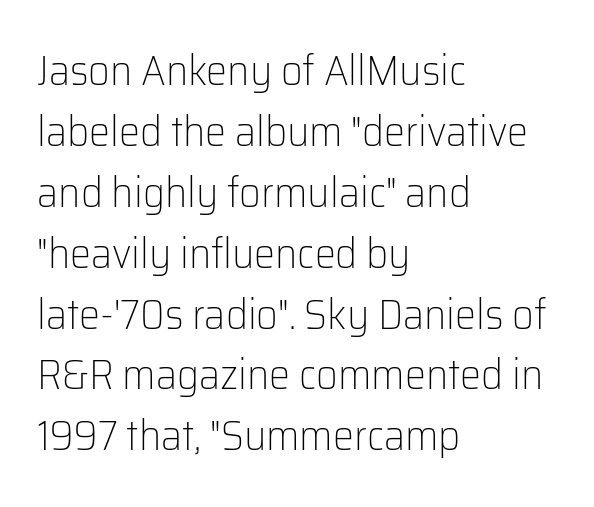
Q: Is the text bold? A: No.
Q: Is the text italic (slanted)? A: No, it is upright.
Q: Is the typeface a serif or a sans-serif typeface? A: Sans-serif.
Q: Is the text underlined? A: No.
Q: How is the paragraph aligned? A: Left-aligned.
Q: Is the spacing between letters normal or unusually wide? A: Normal.
Q: Is the spacing between lines tight, normal or loose? A: Normal.
Q: Width (condensed, normal, or wide)? A: Normal.
Q: Stroke contrast? A: Low.
Q: x-height? A: Medium.
Q: Monospaced? A: No.
